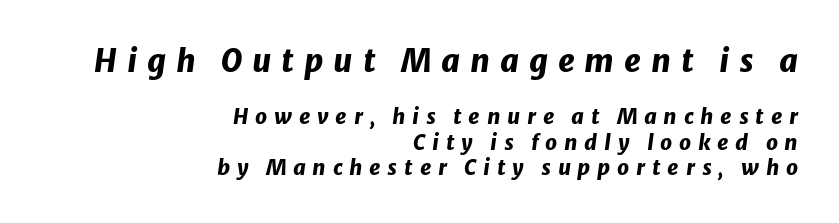
The image shows 31 px heavy type, italic (leaning right); set right-aligned, line spacing 1.21x, unusually wide letter spacing (+0.32 em), not underlined; the first (top) block is 1.48x larger; low stroke contrast and a medium x-height.
